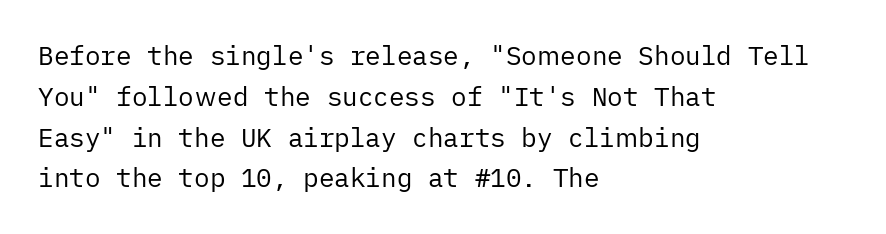
Q: Is the text bold? A: No.
Q: Is the text italic (slanted)? A: No, it is upright.
Q: Is the text underlined? A: No.
Q: How is the paragraph aligned? A: Left-aligned.
Q: Is the spacing between letters normal or unusually wide? A: Normal.
Q: Is the spacing between lines tight, normal or loose? A: Normal.
